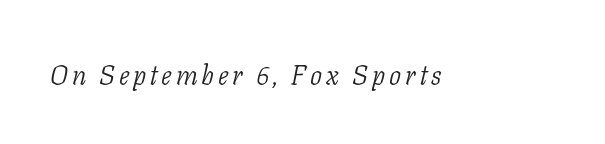
Q: Is the text bold? A: No.
Q: Is the text italic (slanted)? A: Yes, it leans right by about 11 degrees.
Q: Is the text underlined? A: No.
